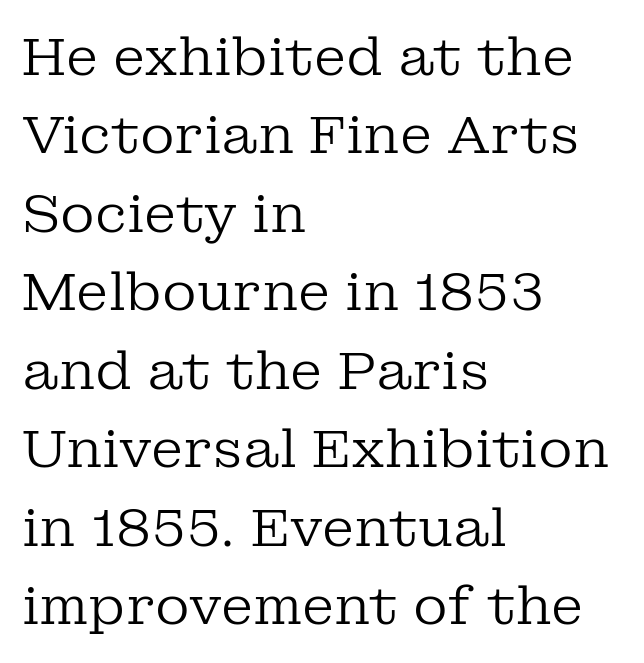
The image shows 53 px regular-weight serif type, upright; set left-aligned, normal line spacing (1.48x), normal letter spacing, not underlined; low stroke contrast and a medium x-height.
